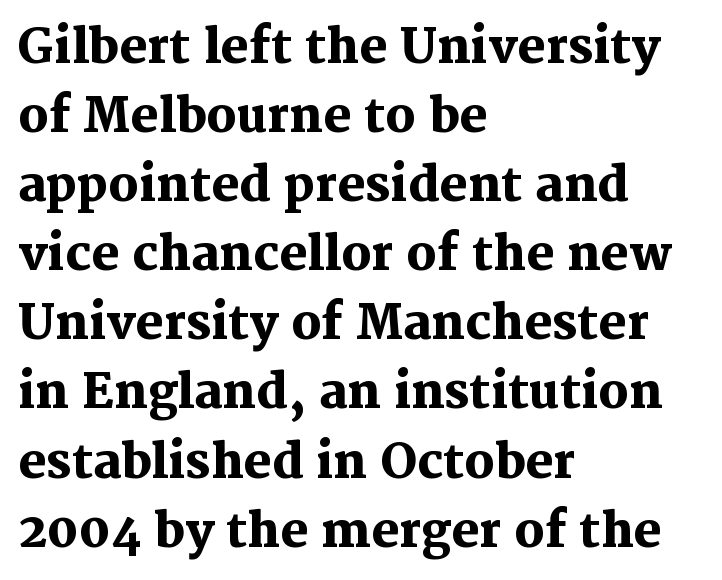
Do the characters align in a grid? No, the font is proportional. Notice how the stems are strictly vertical — no italics here. Are there feet on the stems? There are — it's a serif. Leftover space on each line is placed entirely after the last word. The gaps between neighbouring characters are ordinary and unremarkable. Summary of vertical rhythm: regular, with standard interline spacing.
